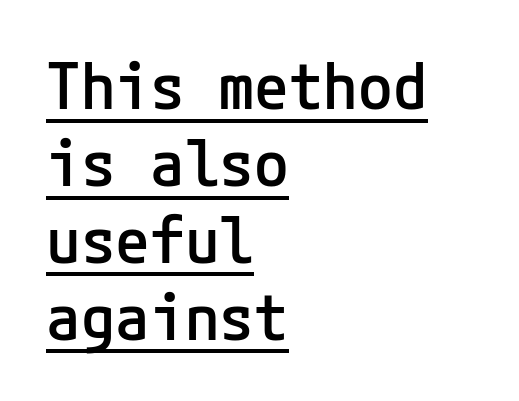
The image shows 63 px semibold sans-serif type, upright; set left-aligned, line spacing 1.22x, normal letter spacing, underlined; low stroke contrast and a medium x-height.
